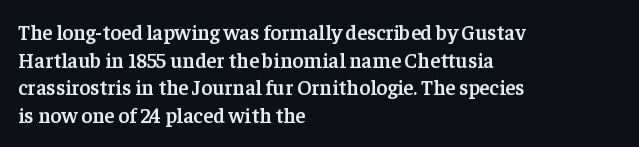
{"italic": "no", "bold": "semi", "underline": "no", "align": "left", "line_spacing": "normal", "line_spacing_ratio": 1.32, "letter_spacing": "normal", "letter_spacing_em": 0.0, "glyph_px": 21}
